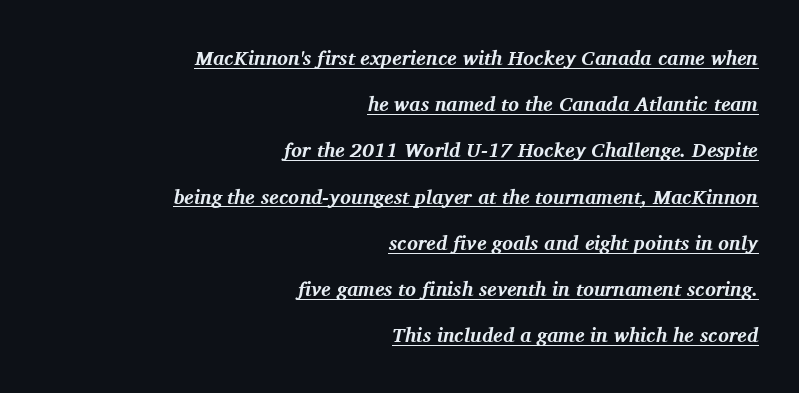
Has an underline been added? It has. Each glyph is drawn with heavy, bold strokes. Standard letterfit; no display-style spreading of the glyphs. An italicized treatment has been applied to the whole sample. The rag falls on the left side of this text block.
